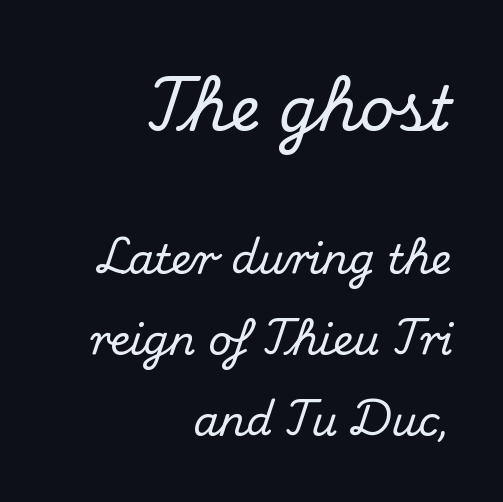
You could fit nearly another row in the gap between these rows. Between one letter and the next there's only the usual sliver of space. The initial chunk of copy outweighs the following chunk in type size. Teacher's note: observe the even right margin — that is flush-right alignment. Stroke terminals: seriffed. Clear beneath every line of the passage.
